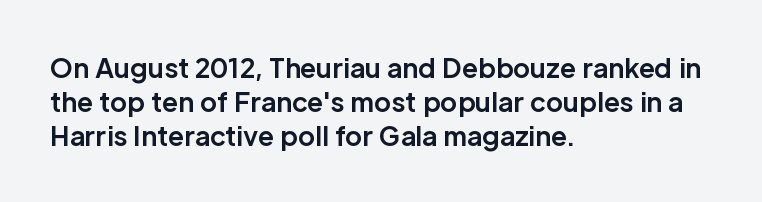
The image shows 26 px bold type, upright; set left-aligned, normal line spacing (1.3x), normal letter spacing, not underlined.
